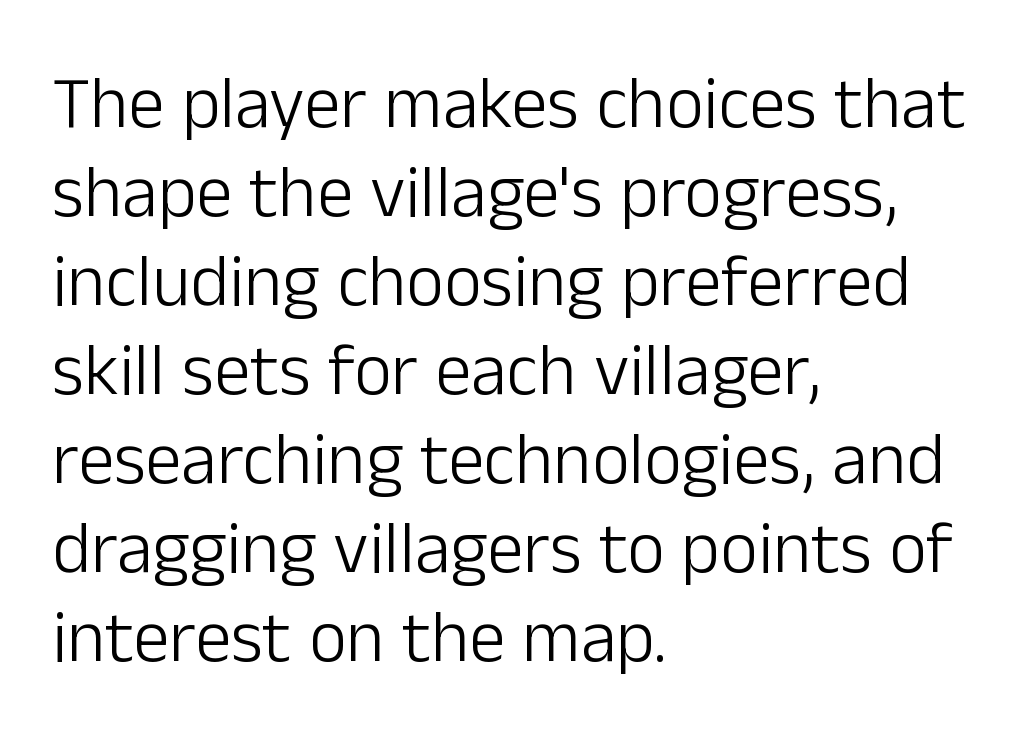
{"serif": "no", "italic": "no", "bold": "no", "weight": "light", "width": "normal", "stroke_contrast": "low", "x_height": "medium", "monospaced": "no", "underline": "no", "align": "left", "line_spacing_ratio": 1.22, "letter_spacing": "normal", "letter_spacing_em": 0.0, "glyph_px": 73}
